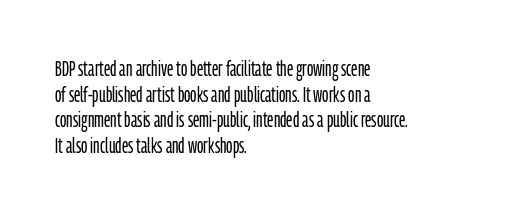
Q: Is the text bold? A: No.
Q: Is the text italic (slanted)? A: No, it is upright.
Q: Is the text underlined? A: No.
Q: How is the paragraph aligned? A: Left-aligned.
Q: Is the spacing between letters normal or unusually wide? A: Normal.
